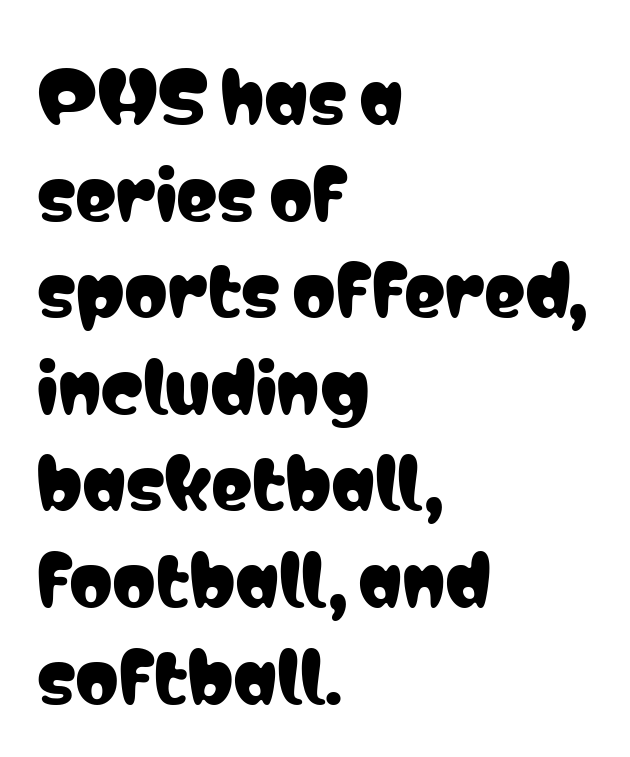
Is this a fixed-width face? No — the glyphs have proportional, varying widths. These lines are set flush left with a ragged right edge. Honestly, the letter spacing is just normal — you wouldn't notice it. This sample uses a sans-serif face.
